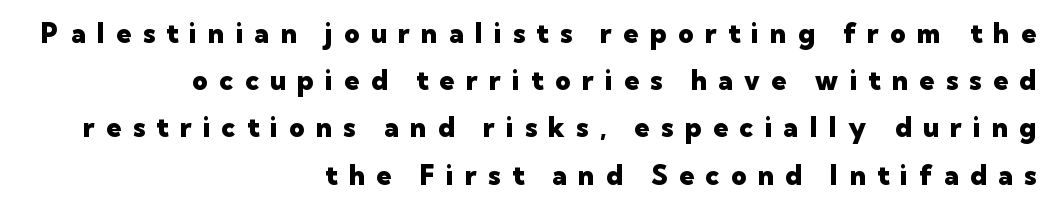
The image shows 27 px bold type, upright; set right-aligned, line spacing 1.75x, unusually wide letter spacing (+0.42 em), not underlined.
